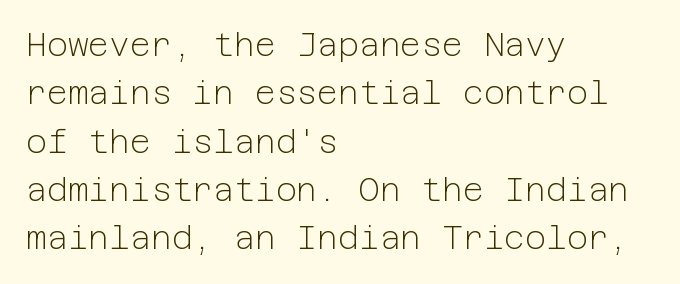
Q: Is the text bold? A: No.
Q: Is the text italic (slanted)? A: No, it is upright.
Q: Is the typeface a serif or a sans-serif typeface? A: Sans-serif.
Q: Is the text underlined? A: No.
Q: How is the paragraph aligned? A: Left-aligned.
Q: Is the spacing between letters normal or unusually wide? A: Normal.
Q: Is the spacing between lines tight, normal or loose? A: Normal.
Q: Width (condensed, normal, or wide)? A: Normal.
Q: Stroke contrast? A: Low.
Q: x-height? A: Medium.
